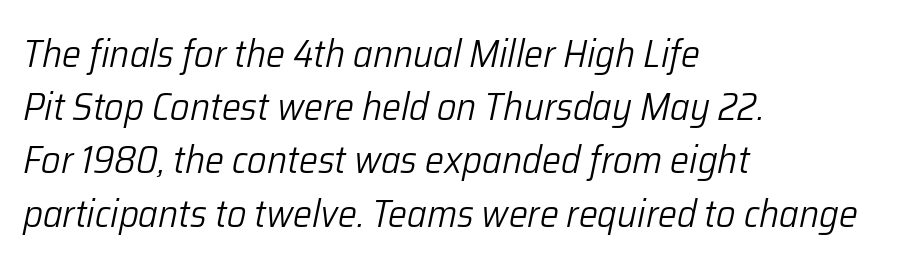
{"italic": "yes", "lean": "right", "slant_degrees": 12, "bold": "no", "weight": "light", "width": "normal", "stroke_contrast": "low", "x_height": "medium", "monospaced": "no", "underline": "no", "align": "left", "line_spacing": "normal", "line_spacing_ratio": 1.4, "letter_spacing": "normal", "letter_spacing_em": 0.0, "glyph_px": 38}
